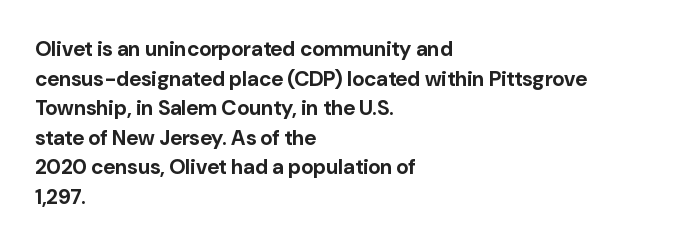
{"italic": "no", "bold": "yes", "underline": "no", "align": "left", "line_spacing": "normal", "line_spacing_ratio": 1.41, "letter_spacing": "normal", "letter_spacing_em": 0.0, "glyph_px": 21}
